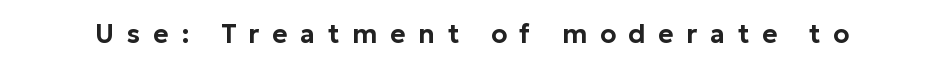
Nobody drew a line under any word here. The line texture is sparse and dotted thanks to wide tracking. The lettering holds an erect, upright posture throughout.
